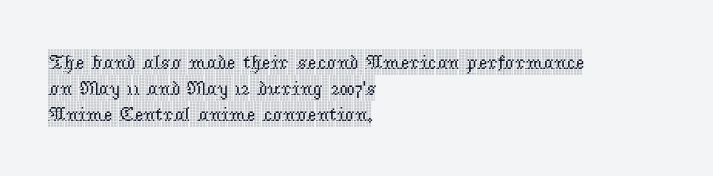
The letterforms sit shoulder to shoulder at normal distance. The lines in this sample share a left origin and differ only in where they stop. Lines of text with bare space underneath. This sample keeps an unexceptional amount of space between lines. Upright lettering throughout.
